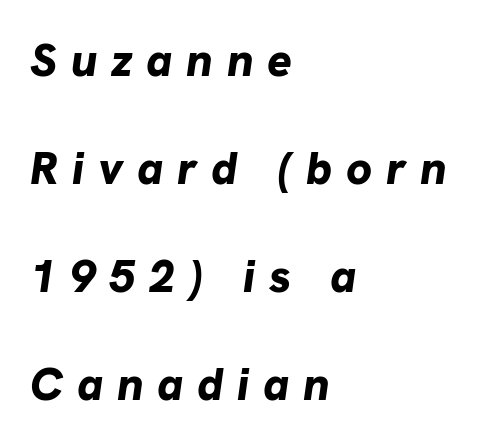
The passage shown is typed in a proportional face where columns would drift. Typographic density is high because the face is bold. Quick note: interline space is abundant. The lines are quadded left. Here the glyphs are tracked loosely, breaking word shapes into spaced letters.
